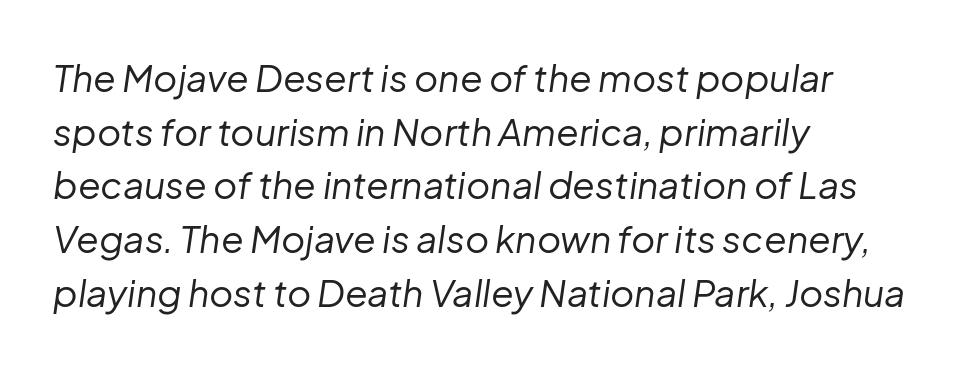
Q: Is the text bold? A: No.
Q: Is the text italic (slanted)? A: Yes, it leans right by about 8 degrees.
Q: Is the text underlined? A: No.
Q: How is the paragraph aligned? A: Left-aligned.
Q: Is the spacing between letters normal or unusually wide? A: Normal.
Q: Is the spacing between lines tight, normal or loose? A: Normal.
Q: Width (condensed, normal, or wide)? A: Normal.
Q: Stroke contrast? A: Low.
Q: x-height? A: Medium.
Q: Monospaced? A: No.
